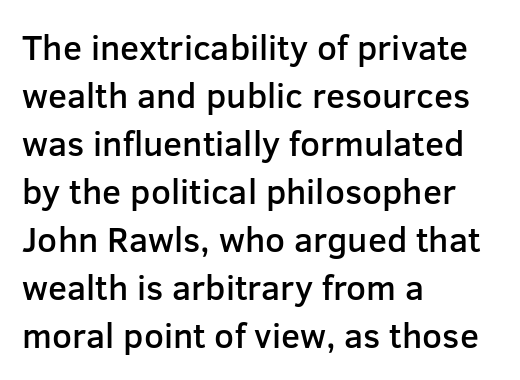
The image shows 35 px semibold sans-serif type, upright; set left-aligned, normal line spacing (1.37x), normal letter spacing, not underlined; low stroke contrast and a medium x-height.
